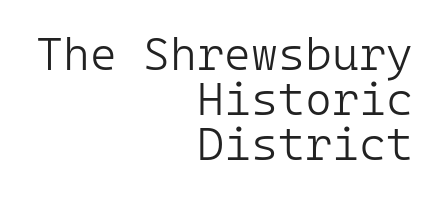
The image shows 46 px light sans-serif type, upright, monospaced; set right-aligned, tight line spacing (0.98x), normal letter spacing, not underlined; low stroke contrast and a medium x-height.
